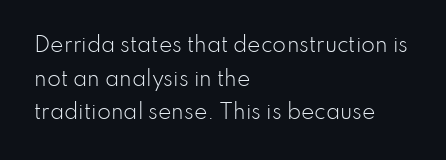
The image shows 20 px text type, upright; set left-aligned, normal line spacing (1.68x), normal letter spacing, not underlined.
